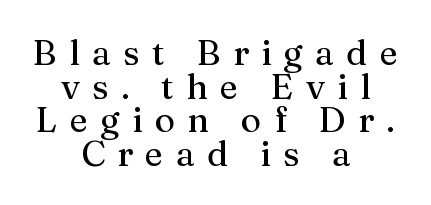
Q: Is the text italic (slanted)? A: No, it is upright.
Q: Is the typeface a serif or a sans-serif typeface? A: Serif.
Q: Is the text underlined? A: No.
Q: How is the paragraph aligned? A: Centered.
Q: Is the spacing between letters normal or unusually wide? A: Unusually wide.
Q: Is the spacing between lines tight, normal or loose? A: Tight.
Q: Width (condensed, normal, or wide)? A: Normal.
Q: Stroke contrast? A: Medium.
Q: x-height? A: Medium.
Q: Monospaced? A: No.
